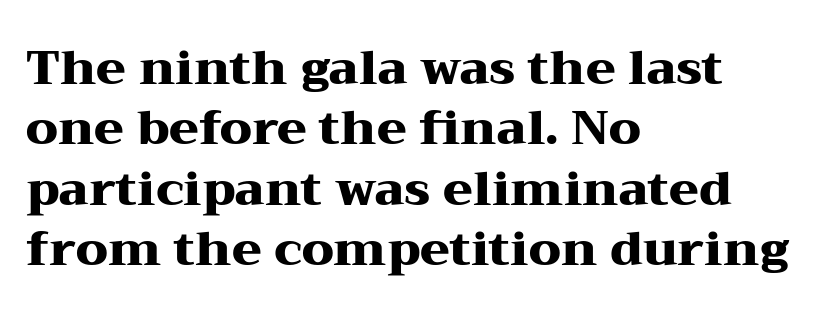
Q: Is the text bold? A: Yes.
Q: Is the text italic (slanted)? A: No, it is upright.
Q: Is the typeface a serif or a sans-serif typeface? A: Serif.
Q: Is the text underlined? A: No.
Q: How is the paragraph aligned? A: Left-aligned.
Q: Is the spacing between letters normal or unusually wide? A: Normal.
Q: Is the spacing between lines tight, normal or loose? A: Normal.
Q: Width (condensed, normal, or wide)? A: Wide.
Q: Stroke contrast? A: Medium.
Q: x-height? A: Medium.
Q: Monospaced? A: No.
